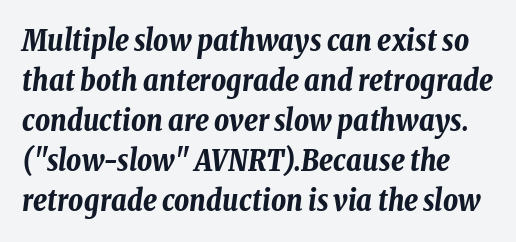
A dark, heavy texture on the line: the type is bold. When letters slant like this, we call the style italic. Has an underline been added? It has not. The face used here is proportionally spaced, like ordinary book or web type. Each word holds together tightly as a unit, with standard inter-letter gaps.
